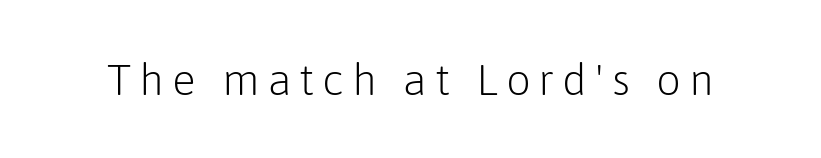
The image shows 44 px light sans-serif type, upright; set not underlined; low stroke contrast and a medium x-height.
